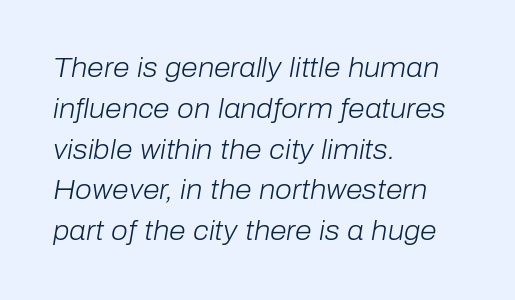
The image shows 27 px text type, italic (leaning right); set left-aligned, normal line spacing (1.51x), normal letter spacing, not underlined.
